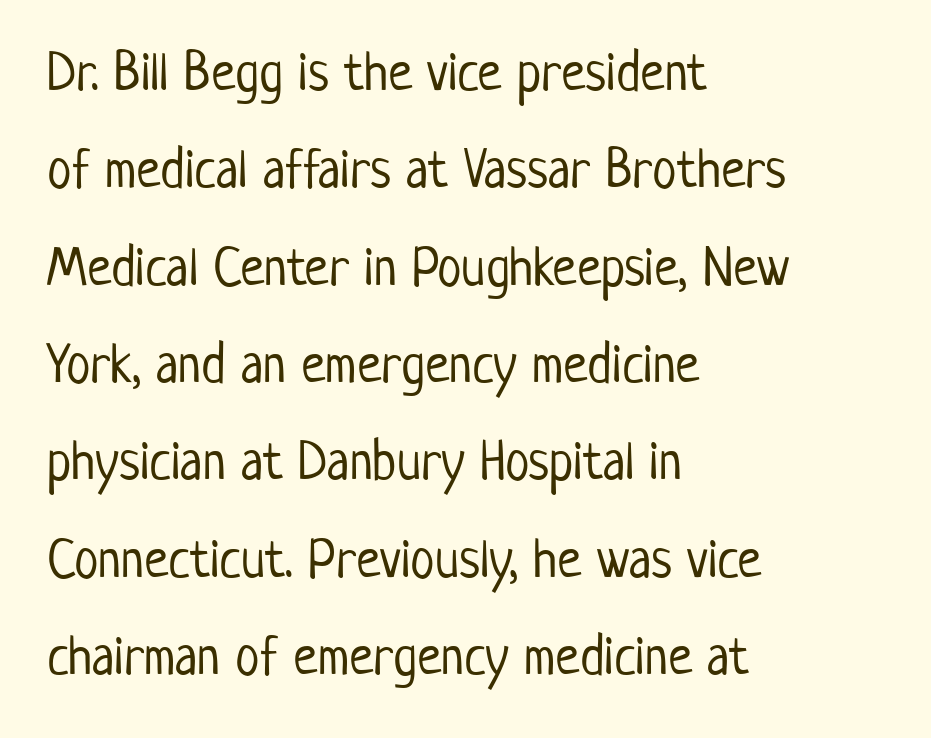
The image shows 55 px light, condensed sans-serif type, upright; set left-aligned, line spacing 1.77x, normal letter spacing, not underlined; low stroke contrast and a medium x-height.
